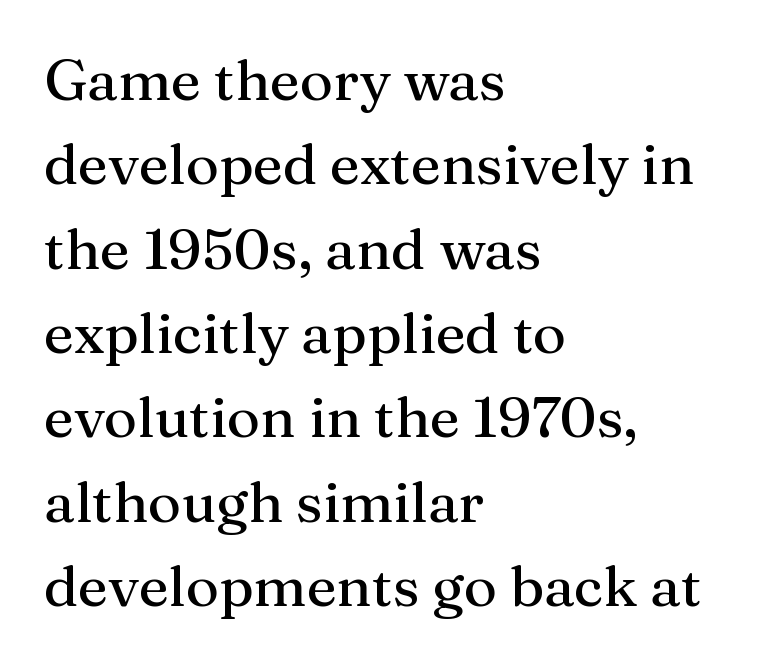
The image shows 57 px serif type, upright; set left-aligned, normal line spacing (1.48x), normal letter spacing, not underlined; medium stroke contrast and a medium x-height.
